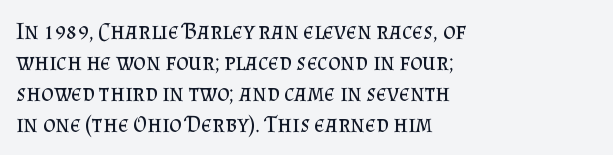
These lines keep a tight, regular rhythm from letter to letter. Notice how descenders clear the ascenders below comfortably — that's standard leading. These lines were composed using upright roman letters. One-word summary of the alignment: left. Nobody drew a line under any word here. The typesetting does not lean heavy: it is not bold.
